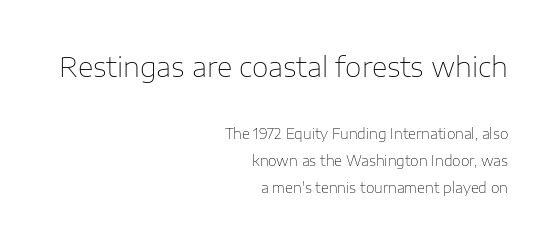
Q: Is the text bold? A: No.
Q: Is the text italic (slanted)? A: No, it is upright.
Q: Is the text underlined? A: No.
Q: How is the paragraph aligned? A: Right-aligned.
Q: Is the spacing between letters normal or unusually wide? A: Normal.
Q: Is the spacing between lines tight, normal or loose? A: Loose.
Q: Which block of text is set in a larger size, the first (top) or the second (bottom)? A: The first (top) one.
